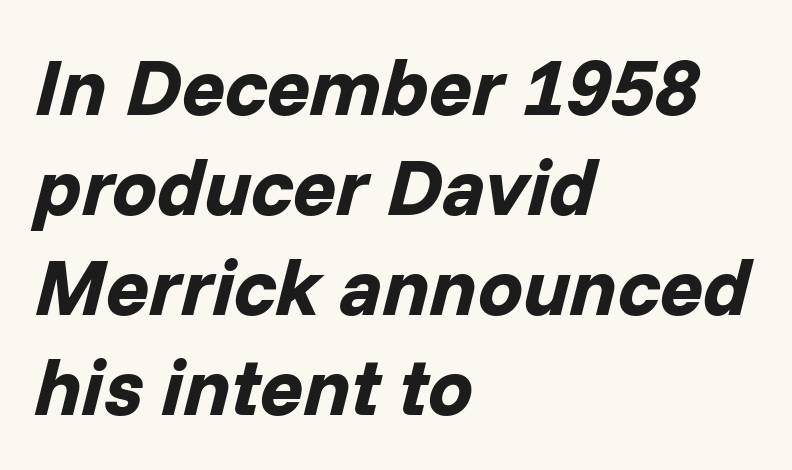
{"italic": "yes", "lean": "right", "slant_degrees": 14, "bold": "yes", "weight": "bold", "width": "normal", "stroke_contrast": "low", "x_height": "medium", "monospaced": "no", "underline": "no", "align": "left", "line_spacing": "normal", "line_spacing_ratio": 1.25, "letter_spacing": "normal", "letter_spacing_em": 0.0, "glyph_px": 80}
